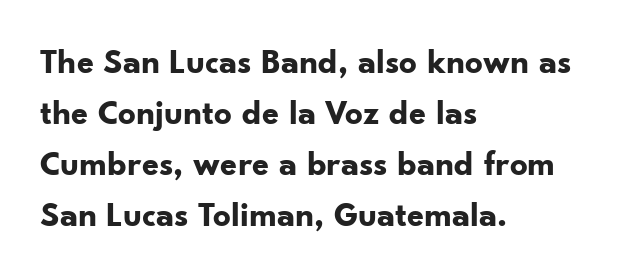
{"serif": "no", "italic": "no", "bold": "yes", "weight": "bold", "width": "normal", "stroke_contrast": "low", "x_height": "small", "monospaced": "no", "underline": "no", "align": "left", "line_spacing": "normal", "line_spacing_ratio": 1.46, "letter_spacing": "normal", "letter_spacing_em": 0.0, "glyph_px": 35}
